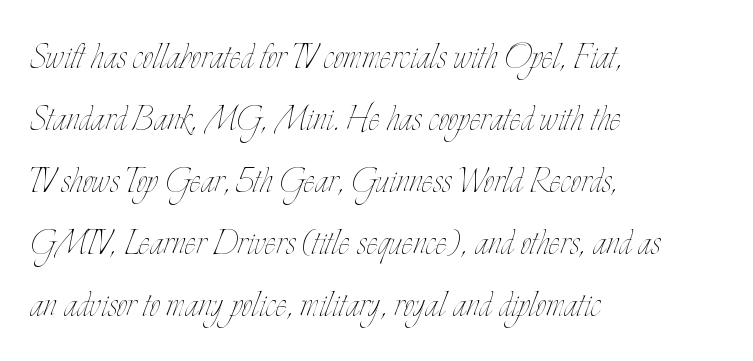
{"bold": "no", "weight": "thin", "width": "condensed", "stroke_contrast": "low", "x_height": "small", "monospaced": "no", "underline": "no", "align": "left", "line_spacing": "normal", "line_spacing_ratio": 1.44, "letter_spacing": "normal", "letter_spacing_em": 0.0, "glyph_px": 43}
